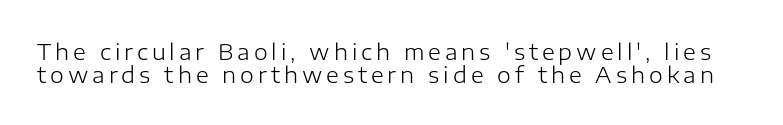
Vertical strokes here are truly vertical. Descenders hang freely into open space. In terms of leading, this rendering errs on the cramped side. No heavy texture on the line: the type isn't bold.
